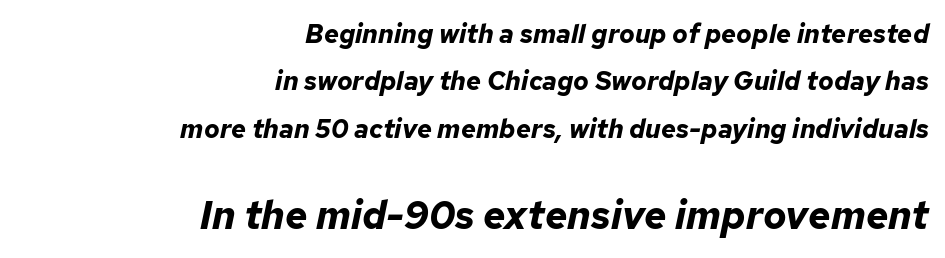
The image shows 39 px bold type, italic (leaning right); set right-aligned, line spacing 1.82x, normal letter spacing, not underlined; the second (bottom) block is 1.5x larger; low stroke contrast and a medium x-height.
